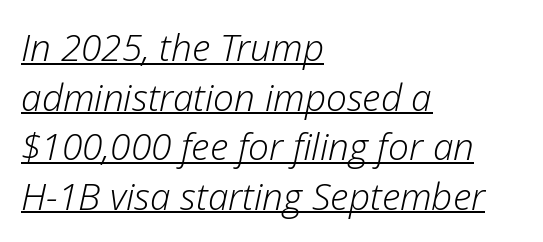
{"italic": "yes", "lean": "right", "slant_degrees": 12, "bold": "no", "weight": "light", "width": "normal", "stroke_contrast": "low", "x_height": "medium", "monospaced": "no", "underline": "yes", "align": "left", "line_spacing": "normal", "line_spacing_ratio": 1.34, "letter_spacing": "normal", "letter_spacing_em": 0.0, "glyph_px": 37}
